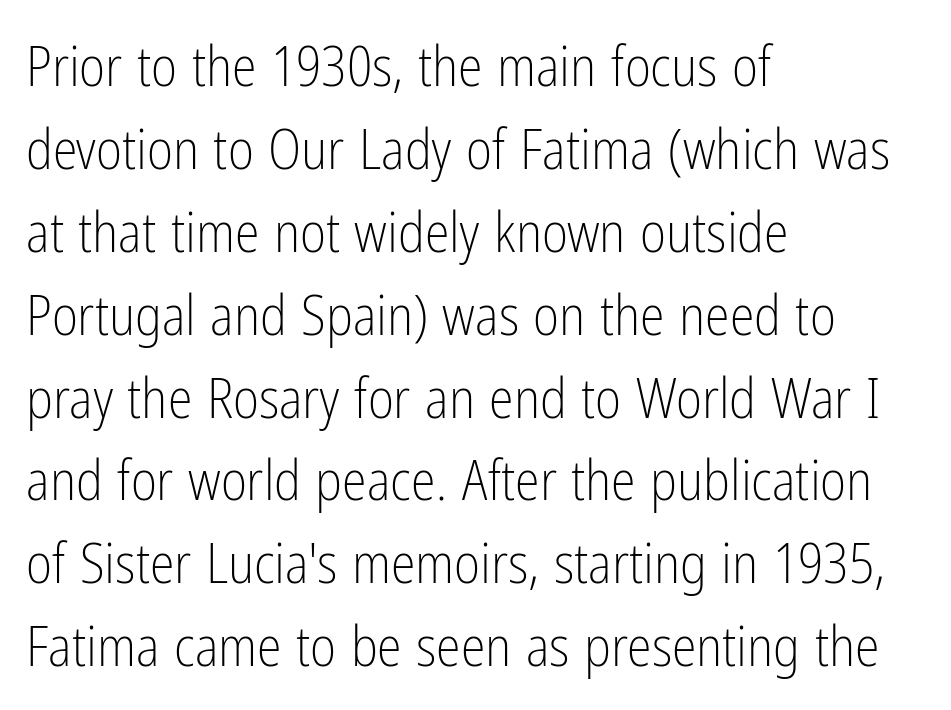
The image shows 56 px light, condensed sans-serif type, upright; set left-aligned, normal line spacing (1.48x), normal letter spacing, not underlined; low stroke contrast and a medium x-height.
